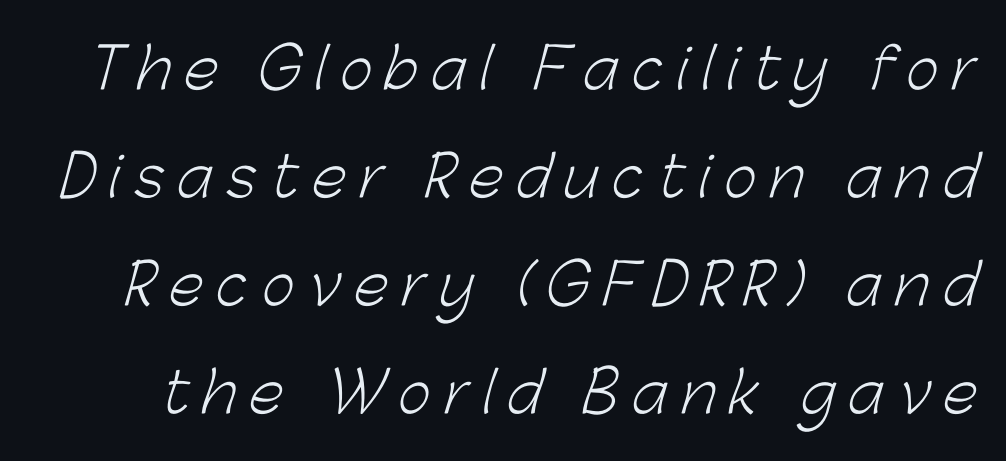
The image shows 56 px light sans-serif type; set loose line spacing (1.93x), unusually wide letter spacing (+0.24 em), not underlined; low stroke contrast and a medium x-height.
